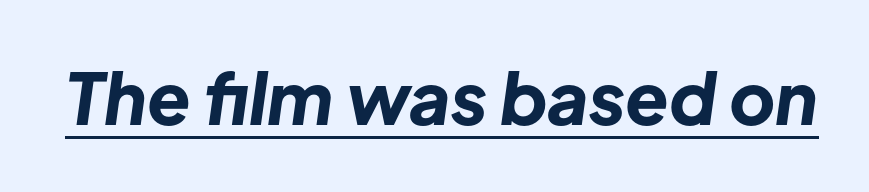
Q: Is the text bold? A: Yes.
Q: Is the text italic (slanted)? A: Yes, it leans right by about 8 degrees.
Q: Is the text underlined? A: Yes.
Q: Is the spacing between letters normal or unusually wide? A: Normal.
Q: Width (condensed, normal, or wide)? A: Normal.
Q: Stroke contrast? A: Low.
Q: x-height? A: Medium.
Q: Monospaced? A: No.
